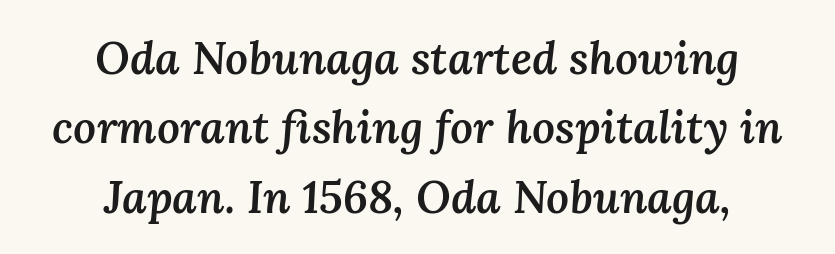
The image shows 45 px semibold type, italic (leaning right); set centered, normal line spacing (1.54x), normal letter spacing, not underlined; medium stroke contrast and a medium x-height.
